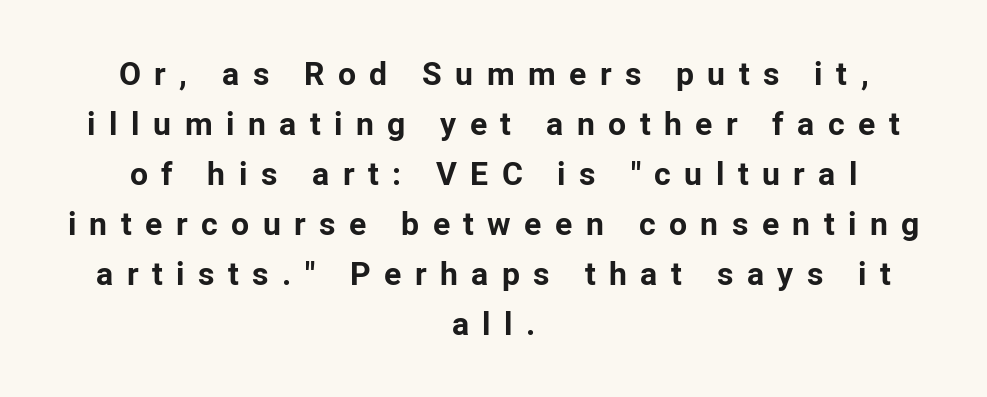
The image shows 32 px bold sans-serif type, upright; set centered, normal line spacing (1.56x), unusually wide letter spacing (+0.42 em), not underlined; low stroke contrast and a medium x-height.
